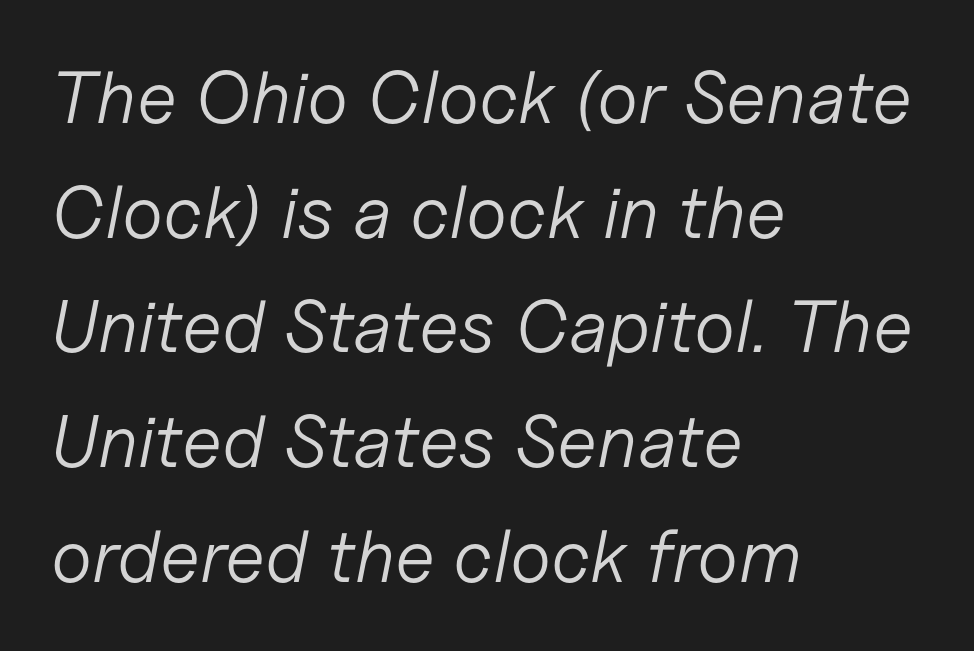
Underline: absent. The face used here is rendered with its standard letterfit. Does the leading feel generous? No, just average. The lines are quadded left. Nothing heavy about these letters — not bold at all.
